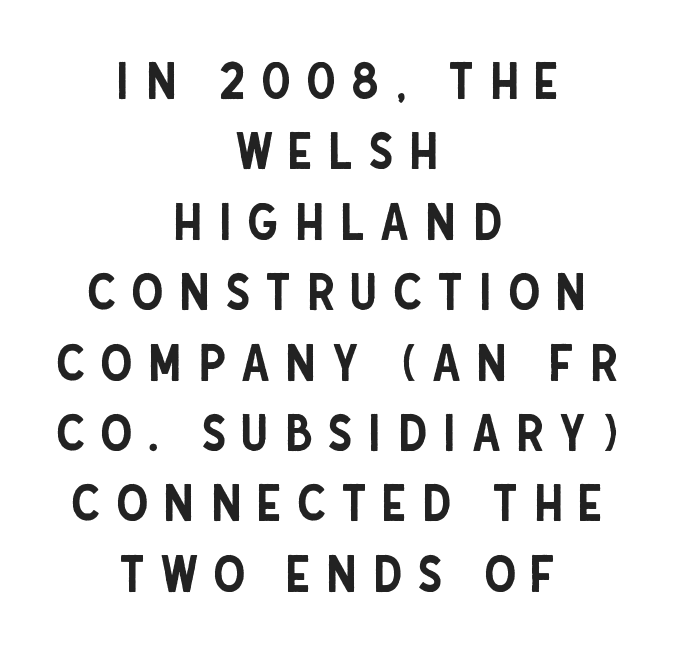
Plain, unruled lines of type. Font category for this specimen: sans-serif. Characters follow at a spacing far wider than the type designer built in. Summary of vertical rhythm: regular, with standard interline spacing. A student would call this center alignment; a typographer would say set centered. Character widths vary here, with narrow letters taking less room than wide ones.
